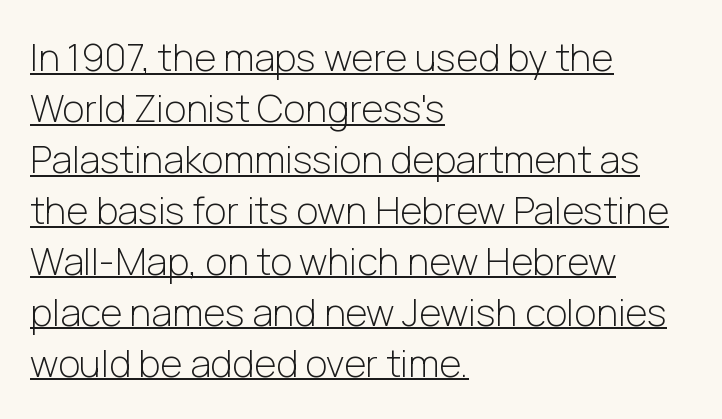
Q: Is the text bold? A: No.
Q: Is the text italic (slanted)? A: No, it is upright.
Q: Is the typeface a serif or a sans-serif typeface? A: Sans-serif.
Q: Is the text underlined? A: Yes.
Q: How is the paragraph aligned? A: Left-aligned.
Q: Is the spacing between letters normal or unusually wide? A: Normal.
Q: Is the spacing between lines tight, normal or loose? A: Normal.
Q: Width (condensed, normal, or wide)? A: Normal.
Q: Stroke contrast? A: Low.
Q: x-height? A: Medium.
Q: Monospaced? A: No.
